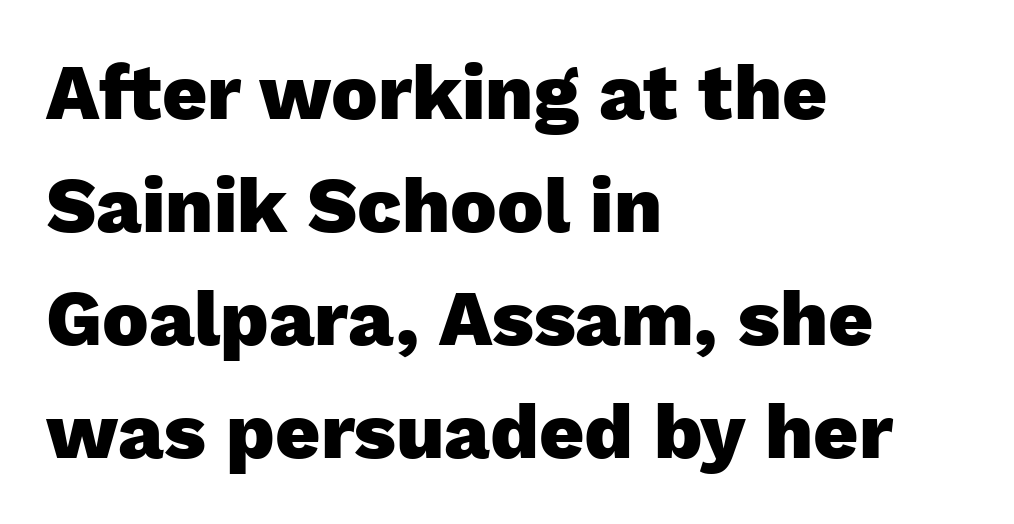
The paragraph shown leans on its left margin. Stroke terminals: plain, sans-serif. Lines of text with bare space underneath. The line texture is even and compact thanks to regular tracking. The glyphs have the mass of a bold cut. These lines are rendered in a variable-pitch font.
